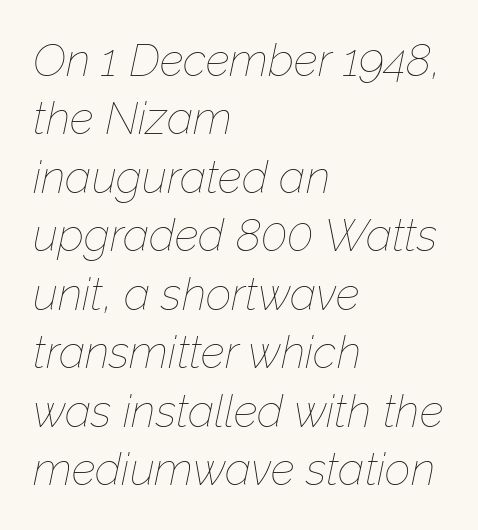
Q: Is the text bold? A: No.
Q: Is the text italic (slanted)? A: Yes, it leans right by about 12 degrees.
Q: Is the text underlined? A: No.
Q: How is the paragraph aligned? A: Left-aligned.
Q: Is the spacing between letters normal or unusually wide? A: Normal.
Q: Is the spacing between lines tight, normal or loose? A: Normal.
Q: Width (condensed, normal, or wide)? A: Normal.
Q: Stroke contrast? A: Low.
Q: x-height? A: Medium.
Q: Monospaced? A: No.
